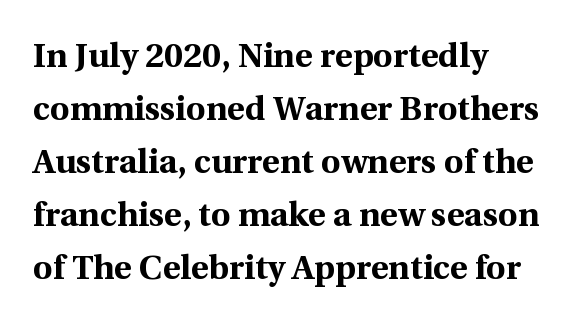
Q: Is the text bold? A: Yes.
Q: Is the text italic (slanted)? A: No, it is upright.
Q: Is the typeface a serif or a sans-serif typeface? A: Serif.
Q: Is the text underlined? A: No.
Q: How is the paragraph aligned? A: Left-aligned.
Q: Is the spacing between letters normal or unusually wide? A: Normal.
Q: Is the spacing between lines tight, normal or loose? A: Normal.
Q: Width (condensed, normal, or wide)? A: Normal.
Q: x-height? A: Medium.
Q: Monospaced? A: No.
